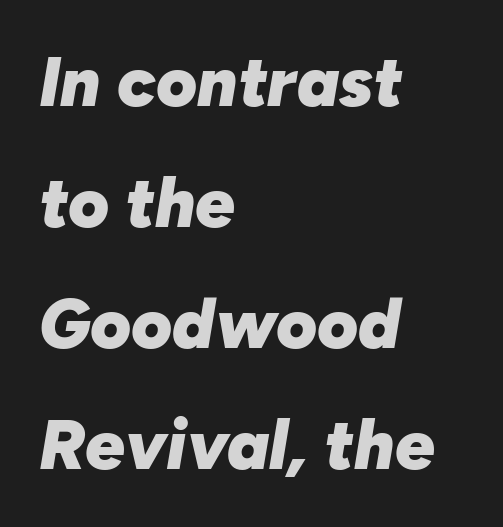
Q: Is the text bold? A: Yes.
Q: Is the text italic (slanted)? A: Yes, it leans right by about 10 degrees.
Q: Is the text underlined? A: No.
Q: How is the paragraph aligned? A: Left-aligned.
Q: Is the spacing between letters normal or unusually wide? A: Normal.
Q: Width (condensed, normal, or wide)? A: Normal.
Q: Stroke contrast? A: Low.
Q: x-height? A: Medium.
Q: Monospaced? A: No.
